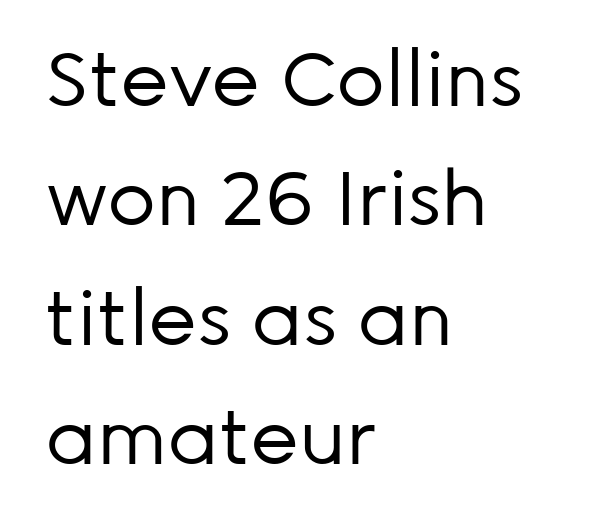
Leftover space on each line is placed entirely after the last word. The baseline area is clear. Compared with typical paragraphs, the rows here are spaced about the same. The line texture is even and compact thanks to regular tracking.
